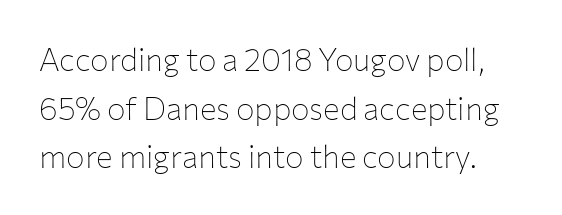
Q: Is the text bold? A: No.
Q: Is the text italic (slanted)? A: No, it is upright.
Q: Is the typeface a serif or a sans-serif typeface? A: Sans-serif.
Q: Is the text underlined? A: No.
Q: Is the spacing between letters normal or unusually wide? A: Normal.
Q: Is the spacing between lines tight, normal or loose? A: Normal.
Q: Width (condensed, normal, or wide)? A: Normal.
Q: Stroke contrast? A: Low.
Q: x-height? A: Medium.
Q: Monospaced? A: No.
